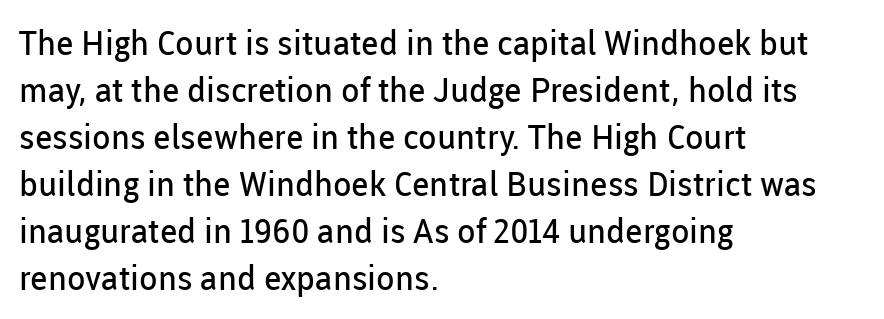
The image shows 34 px regular-weight sans-serif type, upright; set left-aligned, normal line spacing (1.38x), normal letter spacing, not underlined; low stroke contrast and a medium x-height.
